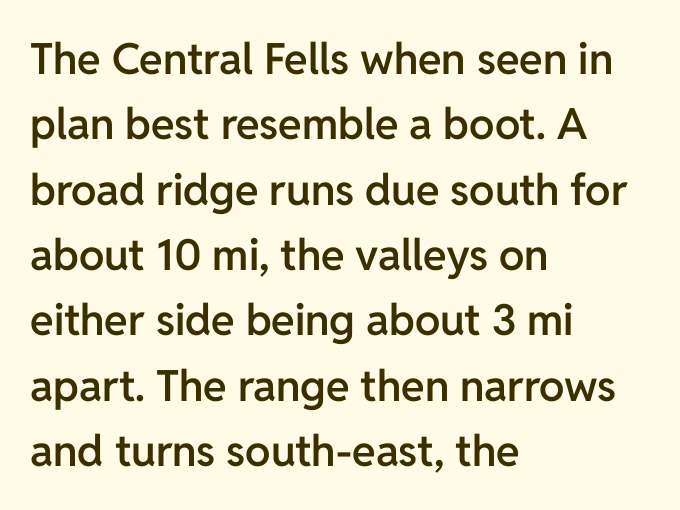
The rendering uses natural spacing where letterforms have individual widths. Nobody drew a line under any word here. Classification — sans serif. Tracking value appears to be zero — textbook default spacing. On the weight axis this lands at semibold, roughly 600. Which margin do the lines hug? The left one — the right edge is uneven.
